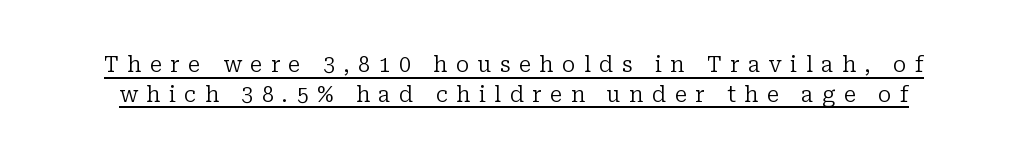
The image shows 21 px text type, upright; set normal line spacing (1.42x), unusually wide letter spacing (+0.41 em), underlined.
